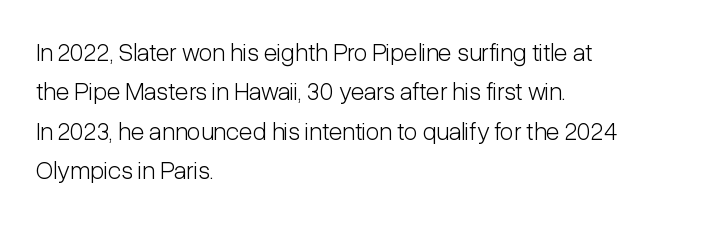
{"italic": "no", "bold": "no", "underline": "no", "align": "left", "line_spacing": "normal", "line_spacing_ratio": 1.58, "letter_spacing": "normal", "letter_spacing_em": 0.0, "glyph_px": 25}
